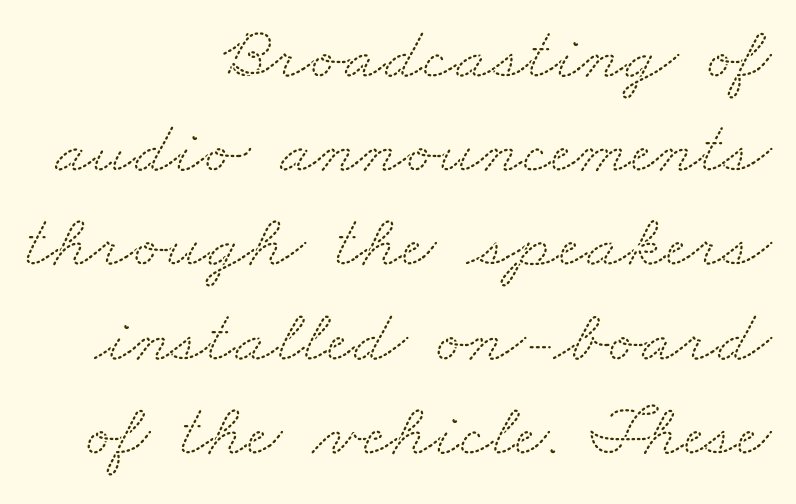
Honestly, the letter spacing is just normal — you wouldn't notice it. A typesetter would label this face a serif. No word sits above an underline. The letters advance in unequal steps, a hallmark of proportional type. One-word summary of the alignment: right.
